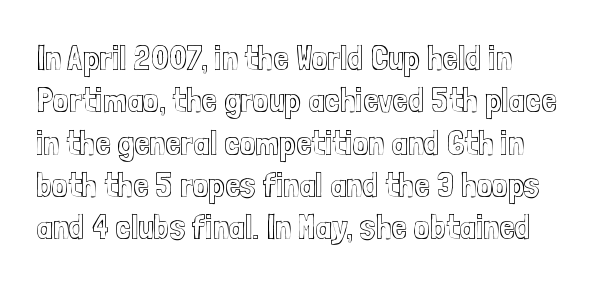
Tracking here is standard; glyphs follow each other at the usual distance. The space directly below the letters is spotless. Varying glyph widths throughout — classic text-font behaviour. Every row of glyphs begins at an identical x-position on the left. The axis of the letterforms is exactly vertical.
